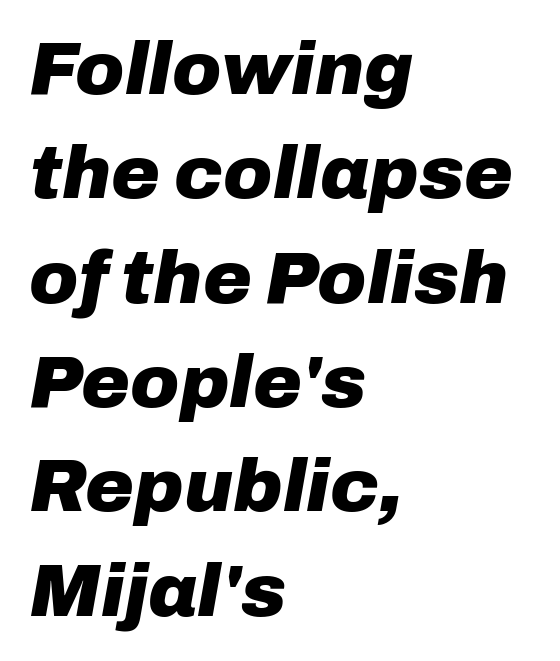
{"italic": "yes", "lean": "right", "slant_degrees": 10, "bold": "yes", "weight": "heavy", "width": "normal", "stroke_contrast": "low", "x_height": "medium", "monospaced": "no", "underline": "no", "align": "left", "line_spacing": "normal", "line_spacing_ratio": 1.41, "letter_spacing": "normal", "letter_spacing_em": 0.0, "glyph_px": 74}
